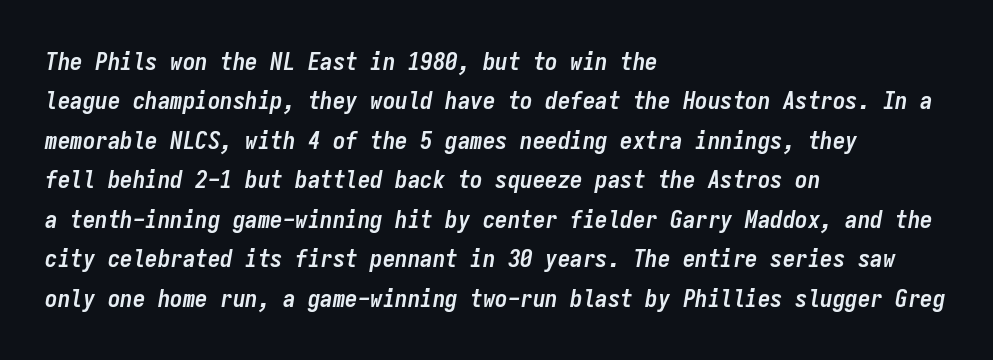
{"italic": "yes", "lean": "right", "slant_degrees": 9, "bold": "yes", "underline": "no", "align": "left", "line_spacing": "normal", "line_spacing_ratio": 1.58, "letter_spacing": "normal", "letter_spacing_em": 0.0, "glyph_px": 25}
